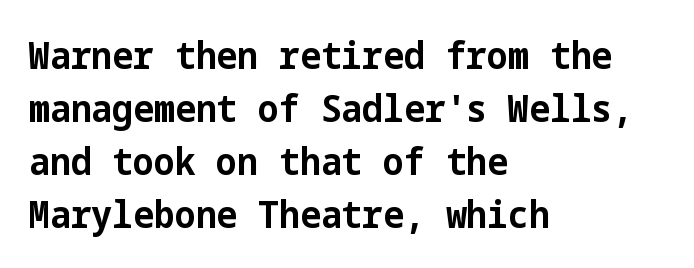
{"serif": "no", "italic": "no", "bold": "yes", "weight": "bold", "width": "normal", "stroke_contrast": "low", "x_height": "medium", "underline": "no", "align": "left", "line_spacing": "normal", "line_spacing_ratio": 1.43, "letter_spacing": "normal", "letter_spacing_em": 0.0, "glyph_px": 37}
